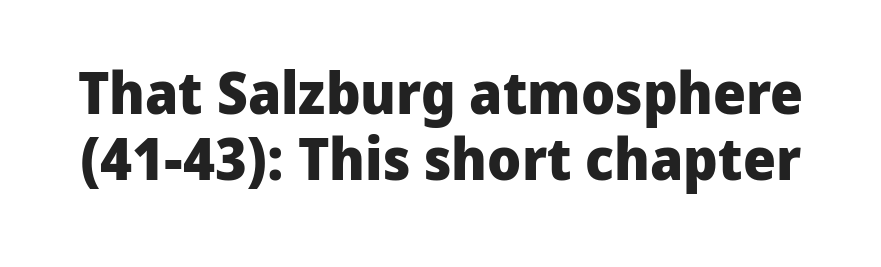
Q: Is the text bold? A: Yes.
Q: Is the text italic (slanted)? A: No, it is upright.
Q: Is the typeface a serif or a sans-serif typeface? A: Sans-serif.
Q: Is the text underlined? A: No.
Q: Is the spacing between letters normal or unusually wide? A: Normal.
Q: Is the spacing between lines tight, normal or loose? A: Tight.
Q: Width (condensed, normal, or wide)? A: Normal.
Q: Stroke contrast? A: Low.
Q: x-height? A: Medium.
Q: Monospaced? A: No.
